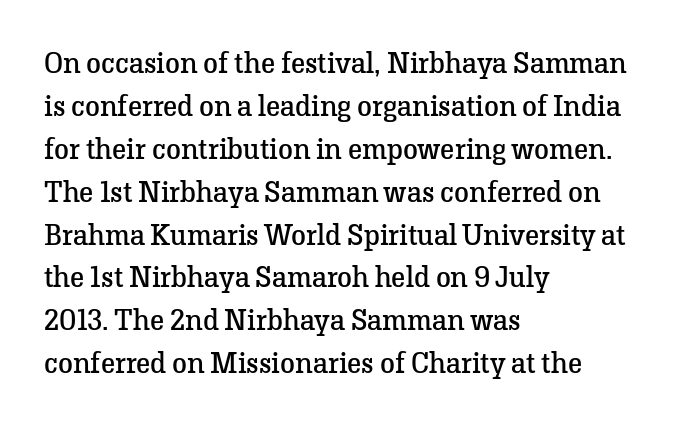
Q: Is the text bold? A: No.
Q: Is the text italic (slanted)? A: No, it is upright.
Q: Is the typeface a serif or a sans-serif typeface? A: Serif.
Q: Is the text underlined? A: No.
Q: How is the paragraph aligned? A: Left-aligned.
Q: Is the spacing between letters normal or unusually wide? A: Normal.
Q: Is the spacing between lines tight, normal or loose? A: Normal.
Q: Width (condensed, normal, or wide)? A: Normal.
Q: Stroke contrast? A: Low.
Q: x-height? A: Medium.
Q: Monospaced? A: No.
